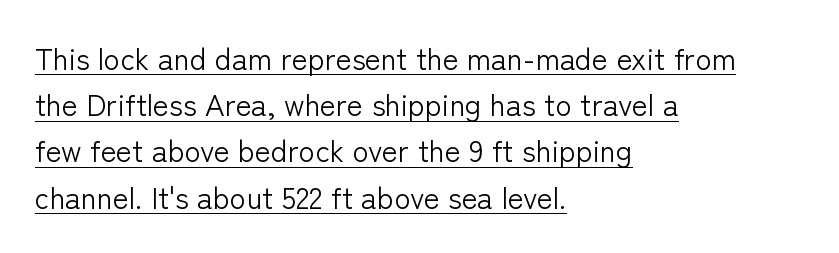
Q: Is the text bold? A: No.
Q: Is the text italic (slanted)? A: No, it is upright.
Q: Is the typeface a serif or a sans-serif typeface? A: Sans-serif.
Q: Is the text underlined? A: Yes.
Q: How is the paragraph aligned? A: Left-aligned.
Q: Is the spacing between letters normal or unusually wide? A: Normal.
Q: Is the spacing between lines tight, normal or loose? A: Normal.
Q: Width (condensed, normal, or wide)? A: Normal.
Q: Stroke contrast? A: Low.
Q: x-height? A: Medium.
Q: Monospaced? A: No.
